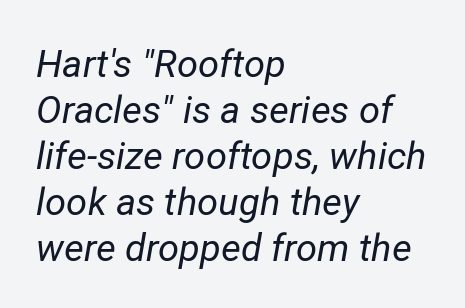
{"italic": "yes", "lean": "right", "slant_degrees": 12, "bold": "no", "weight": "regular", "width": "normal", "stroke_contrast": "low", "x_height": "medium", "monospaced": "no", "underline": "no", "align": "left", "line_spacing_ratio": 1.21, "letter_spacing": "normal", "letter_spacing_em": 0.0, "glyph_px": 38}
